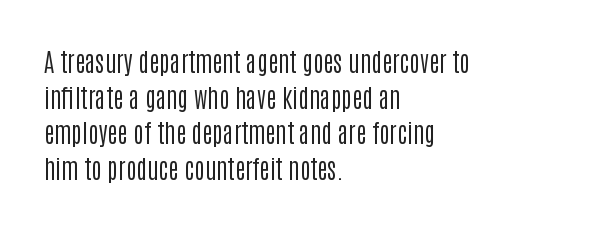
No word sits above an underline. These lines stack with their left ends in a neat column. The line-height multiplier appears to be the usual default. Ordinary non-slanted type is in use. Students, note that the glyphs here touch the page at normal intervals.
